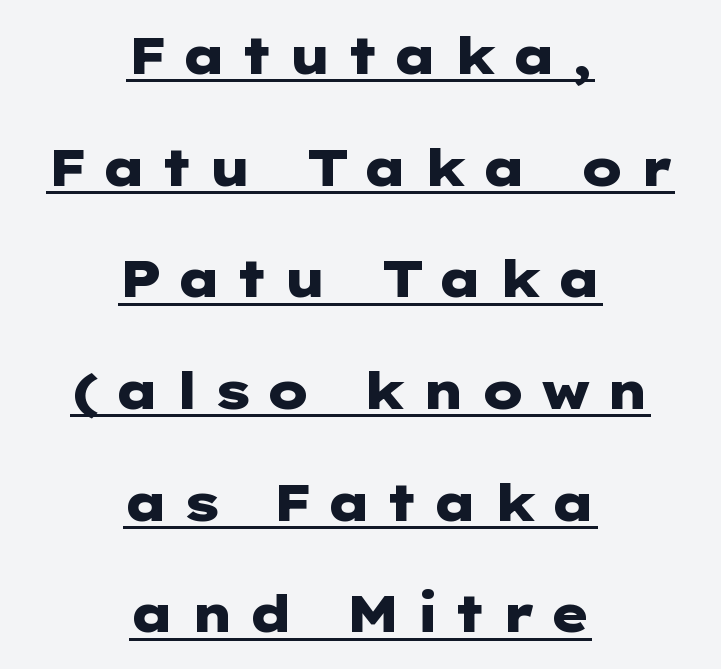
{"serif": "no", "italic": "no", "bold": "yes", "weight": "heavy", "width": "wide", "stroke_contrast": "low", "x_height": "medium", "underline": "yes", "align": "center", "line_spacing": "loose", "line_spacing_ratio": 2.19, "letter_spacing": "wide", "letter_spacing_em": 0.26, "glyph_px": 51}
